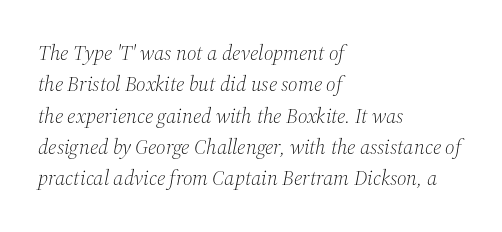
The image shows 21 px text type, italic (leaning right); set left-aligned, normal line spacing (1.49x), normal letter spacing, not underlined.
